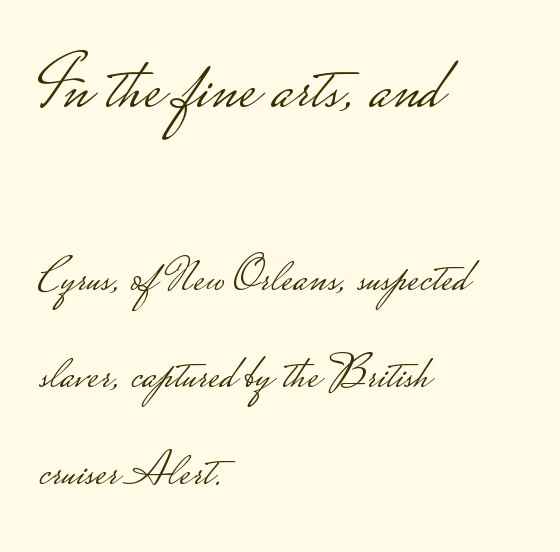
Descender tails drop into unmarked territory. Typographically, this falls in the sans-serif category. Here the first block reads like a headline and the second like body copy. These lines stand farther apart than default settings would place them.
